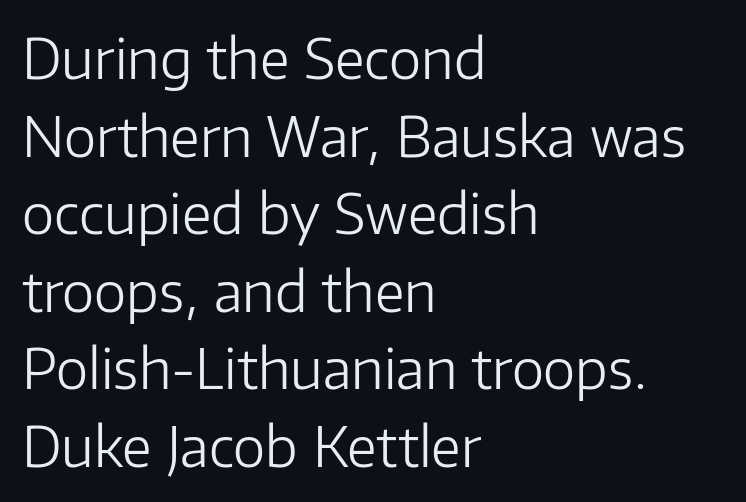
{"serif": "no", "italic": "no", "bold": "no", "weight": "light", "width": "normal", "stroke_contrast": "low", "x_height": "medium", "monospaced": "no", "underline": "no", "align": "left", "line_spacing": "normal", "line_spacing_ratio": 1.41, "letter_spacing": "normal", "letter_spacing_em": 0.0, "glyph_px": 55}
